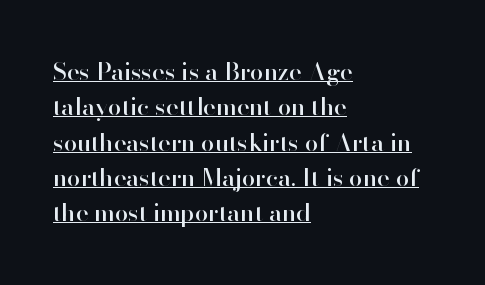
{"italic": "no", "underline": "yes", "align": "left", "line_spacing": "normal", "line_spacing_ratio": 1.47, "letter_spacing": "normal", "letter_spacing_em": 0.0, "glyph_px": 24}
